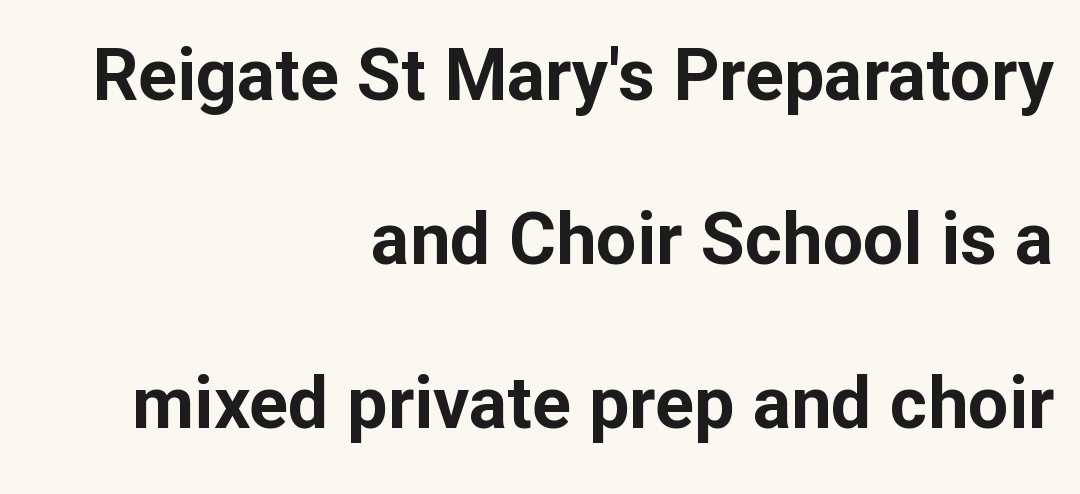
The image shows 72 px bold sans-serif type, upright; set right-aligned, loose line spacing (2.28x), normal letter spacing, not underlined; low stroke contrast and a medium x-height.
